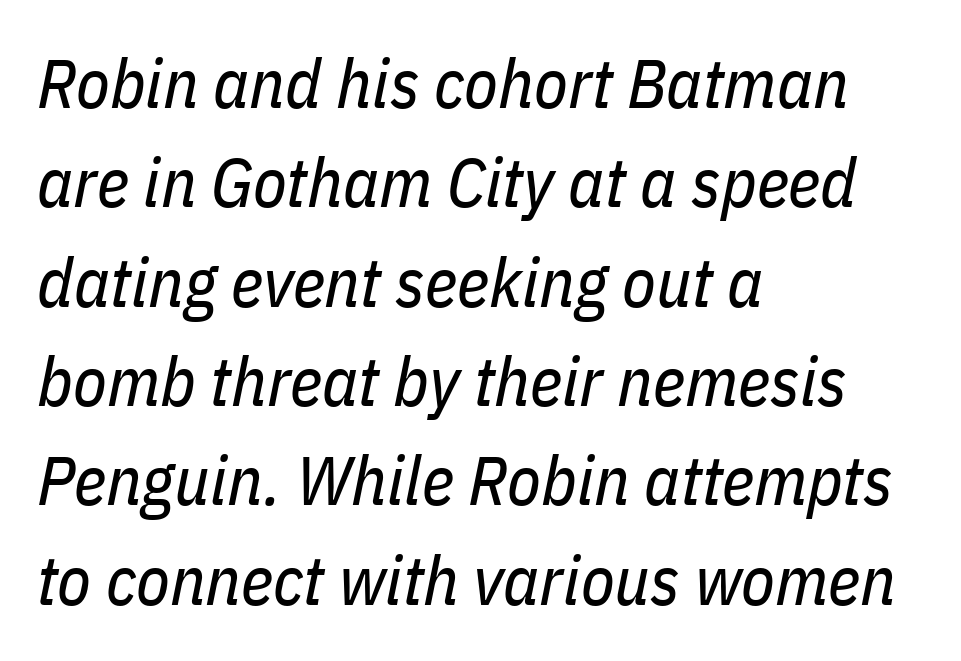
{"italic": "yes", "lean": "right", "slant_degrees": 11, "bold": "no", "weight": "regular", "width": "condensed", "stroke_contrast": "low", "x_height": "medium", "monospaced": "no", "underline": "no", "align": "left", "line_spacing": "normal", "line_spacing_ratio": 1.44, "letter_spacing": "normal", "letter_spacing_em": 0.0, "glyph_px": 69}
